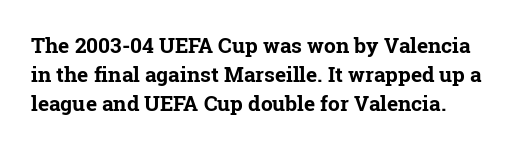
Every stem runs plumb, perpendicular to the baseline. Strong, thick strokes mark this as bold type. The passage shown is not underscored anywhere. A typesetter would call this zero additional tracking. Leading: standard.
